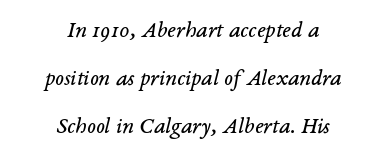
{"italic": "yes", "lean": "right", "slant_degrees": 14, "bold": "no", "underline": "no", "align": "center", "line_spacing": "loose", "line_spacing_ratio": 2.09, "letter_spacing": "normal", "letter_spacing_em": 0.0, "glyph_px": 23}
